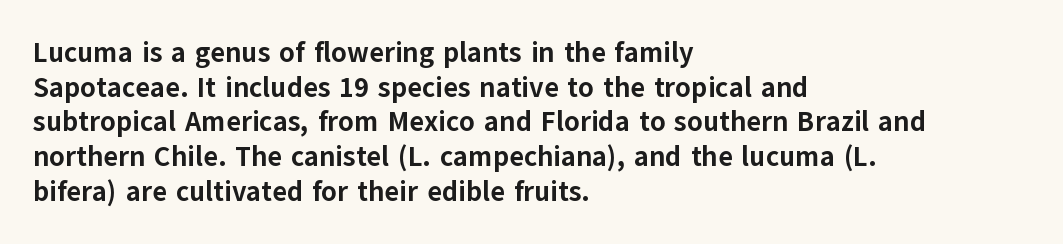
Spacing verdict: proportional, widths tailored to each character. The face used here has the dense, thick strokes of a bold. Posture: upright roman. Type without underlining. Students, note that the glyphs here touch the page at normal intervals. The text was rendered using a sans face with plain stroke endings.
